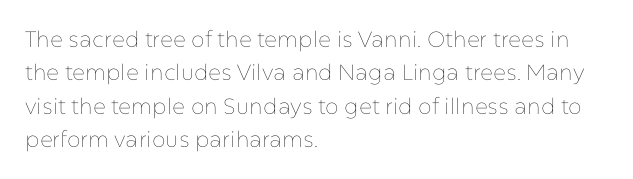
The image shows 22 px text type, upright; set left-aligned, normal line spacing (1.52x), normal letter spacing, not underlined.
